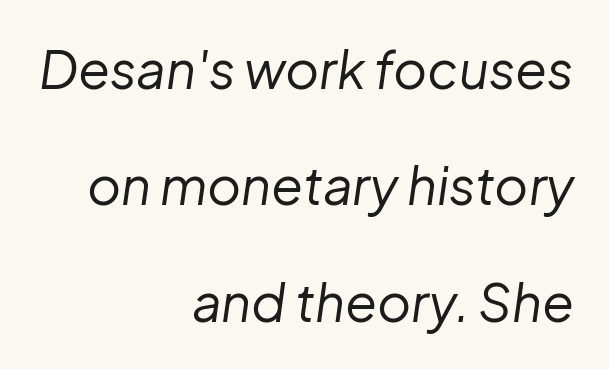
The block of text is sparse from top to bottom, with ample space between rows. Has an underline been added? It has not. Think of a printed novel: that variable character pitch is what you see here. These lines stack with their right ends in a neat column. How are the letters spaced? Ordinarily, with no added tracking. The face looks like a standard text weight, possibly lighter.
